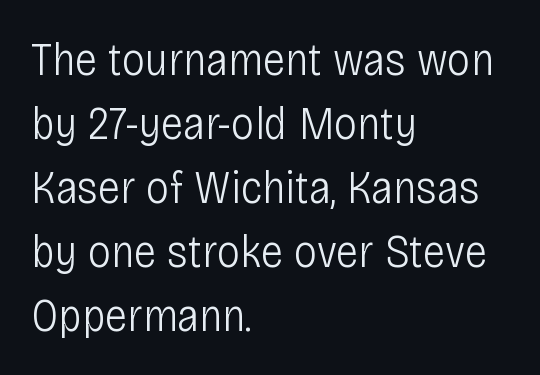
The image shows 47 px light, condensed sans-serif type, upright; set left-aligned, normal line spacing (1.36x), normal letter spacing, not underlined; low stroke contrast and a large x-height.
